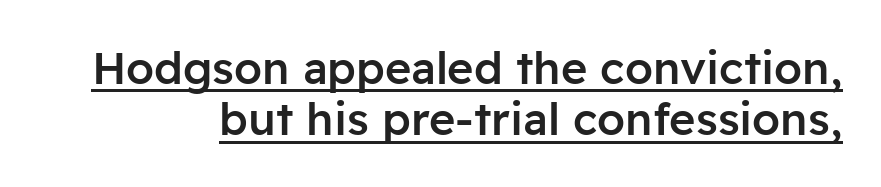
What kind of face is this? One without serifs — a sans. Notice the strokes are somewhat thickened but not fully heavy: this is a semibold. Caption: standard tracking, unaltered. Posture: straight, roman, zero tilt. Leading is clearly below the norm, producing a dense column. Underlining? Definitely there.
